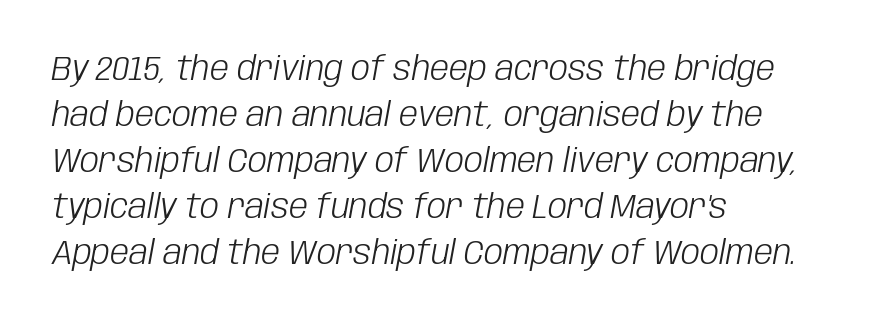
{"italic": "yes", "lean": "right", "slant_degrees": 10, "bold": "no", "weight": "light", "width": "condensed", "stroke_contrast": "low", "x_height": "large", "monospaced": "no", "underline": "no", "align": "left", "line_spacing": "normal", "line_spacing_ratio": 1.35, "letter_spacing": "normal", "letter_spacing_em": 0.0, "glyph_px": 34}
